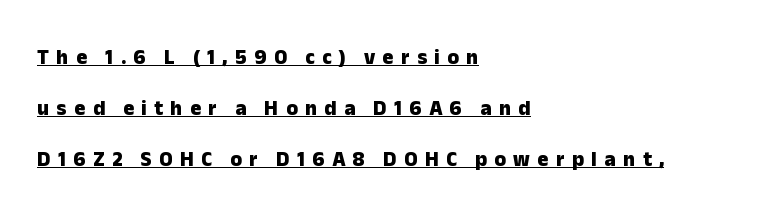
{"italic": "no", "bold": "yes", "underline": "yes", "align": "left", "line_spacing": "loose", "line_spacing_ratio": 2.43, "letter_spacing": "wide", "letter_spacing_em": 0.35, "glyph_px": 21}
